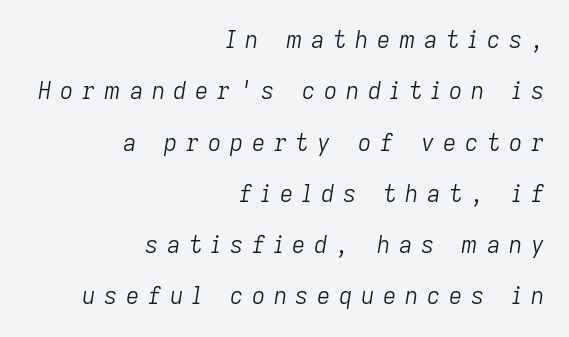
Q: Is the text bold? A: No.
Q: Is the text italic (slanted)? A: Yes, it leans right by about 9 degrees.
Q: Is the text underlined? A: No.
Q: How is the paragraph aligned? A: Right-aligned.
Q: Is the spacing between letters normal or unusually wide? A: Unusually wide.
Q: Is the spacing between lines tight, normal or loose? A: Loose.
